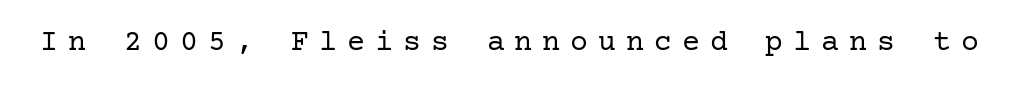
Q: Is the text bold? A: No.
Q: Is the text italic (slanted)? A: No, it is upright.
Q: Is the typeface a serif or a sans-serif typeface? A: Serif.
Q: Is the text underlined? A: No.
Q: Is the spacing between letters normal or unusually wide? A: Unusually wide.
Q: Width (condensed, normal, or wide)? A: Normal.
Q: Stroke contrast? A: Low.
Q: x-height? A: Medium.
